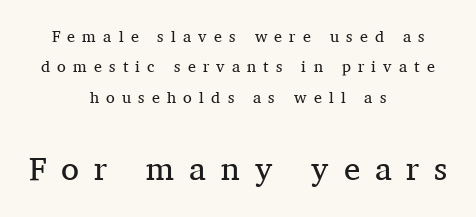
Nothing heavy about these letters — not bold at all. Is this a sans? No — the strokes have serifs. The specimen omits any rule beneath the text block's lines. Does the lettering tilt? It doesn't — this is upright. In CSS terms this would be text-align: center. Top chunk: small. Bottom chunk: large.
